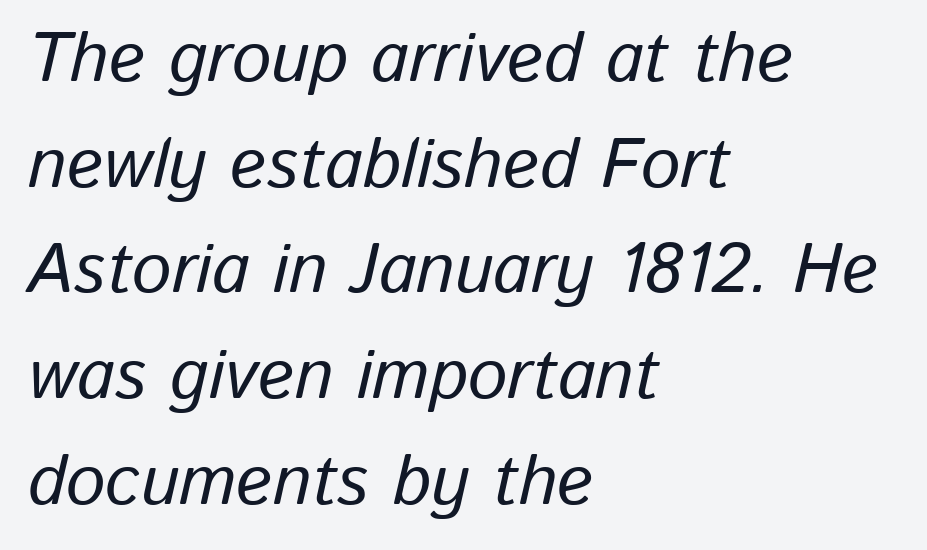
The image shows 70 px text type, italic (leaning right); set left-aligned, normal line spacing (1.51x), normal letter spacing, not underlined; low stroke contrast and a medium x-height.
